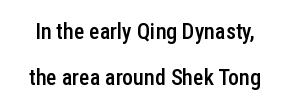
The lettering stays uniformly vertical, giving the passage a roman look. The block of text is sparse from top to bottom, with ample space between rows. Firm but not heavy-handed strokes: this text is semibold. This rendering features lettering with no underline. Look at the tracking — it's just the regular setting, nothing added.
